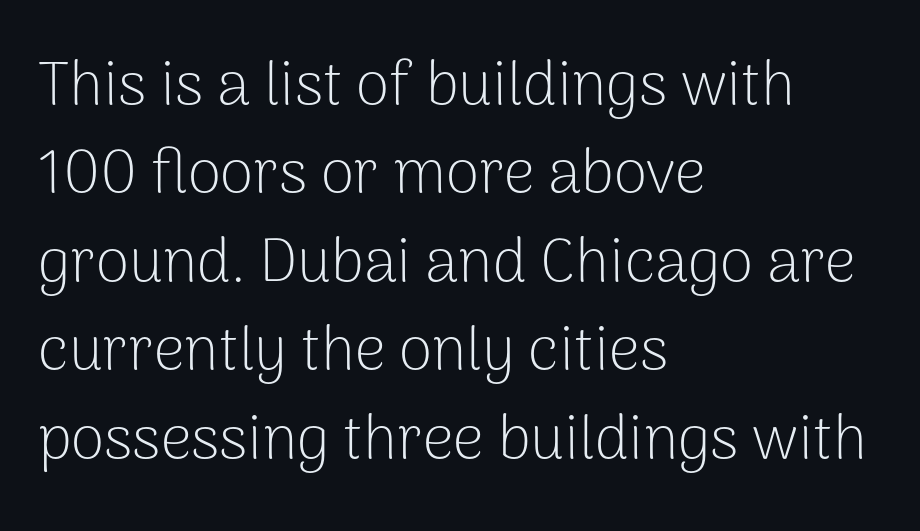
Q: Is the text bold? A: No.
Q: Is the text italic (slanted)? A: No, it is upright.
Q: Is the typeface a serif or a sans-serif typeface? A: Sans-serif.
Q: Is the text underlined? A: No.
Q: How is the paragraph aligned? A: Left-aligned.
Q: Is the spacing between letters normal or unusually wide? A: Normal.
Q: Is the spacing between lines tight, normal or loose? A: Normal.
Q: Width (condensed, normal, or wide)? A: Normal.
Q: Stroke contrast? A: Low.
Q: x-height? A: Medium.
Q: Monospaced? A: No.
